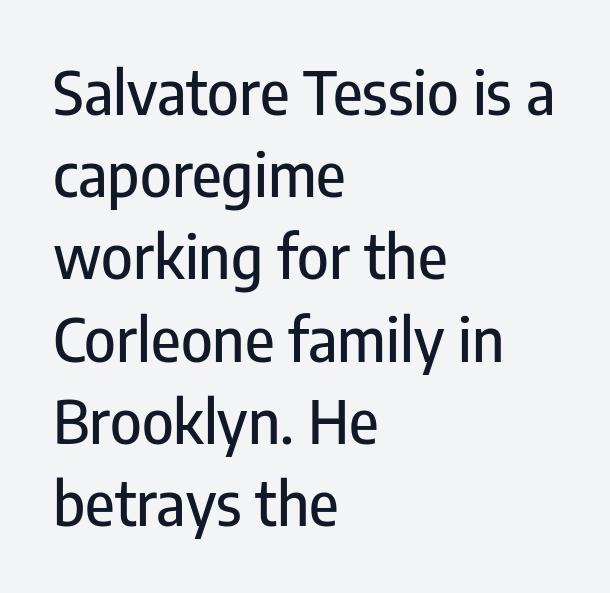
The image shows 60 px condensed sans-serif type, upright; set left-aligned, normal line spacing (1.37x), normal letter spacing, not underlined; low stroke contrast and a medium x-height.
